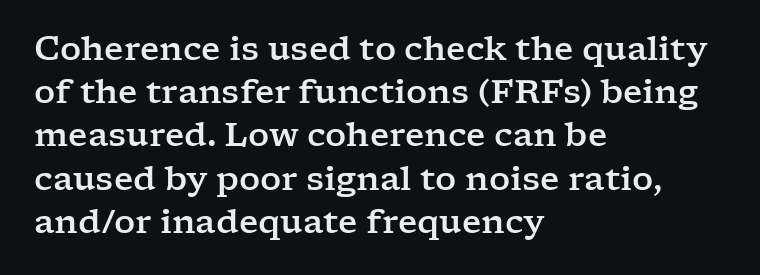
The image shows 33 px wide serif type, upright; set left-aligned, normal line spacing (1.31x), normal letter spacing, not underlined; low stroke contrast and a medium x-height.
